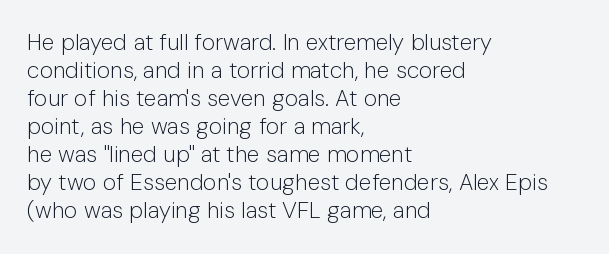
Q: Is the text bold? A: No.
Q: Is the text italic (slanted)? A: No, it is upright.
Q: Is the text underlined? A: No.
Q: How is the paragraph aligned? A: Left-aligned.
Q: Is the spacing between letters normal or unusually wide? A: Normal.
